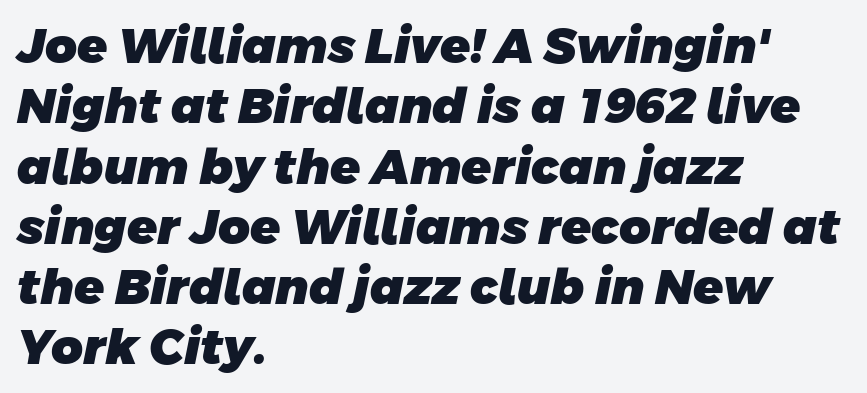
{"serif": "no", "bold": "yes", "weight": "heavy", "width": "normal", "stroke_contrast": "low", "x_height": "large", "monospaced": "no", "underline": "no", "align": "left", "line_spacing_ratio": 1.23, "letter_spacing": "normal", "letter_spacing_em": 0.0, "glyph_px": 49}
